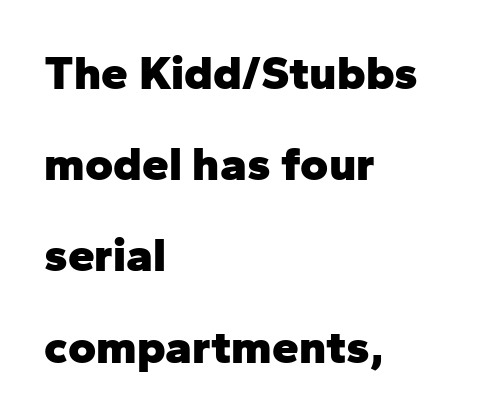
Serifs: no, the terminals of the letterforms are clean. A student would call this left alignment; a typographer would say flush left, rag right. Widely set lines give the paragraph a tall, airy silhouette. The characters look thick and weighty, a clear bold.
